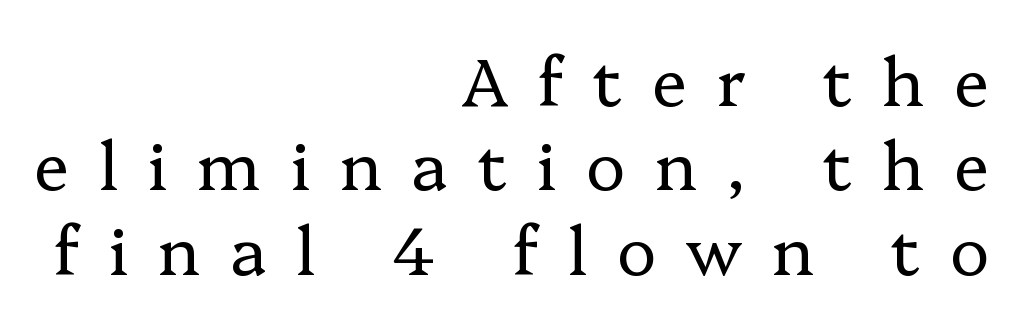
{"serif": "yes", "italic": "no", "bold": "no", "weight": "regular", "width": "normal", "stroke_contrast": "low", "x_height": "medium", "monospaced": "no", "underline": "no", "align": "right", "line_spacing": "normal", "line_spacing_ratio": 1.28, "letter_spacing": "wide", "letter_spacing_em": 0.45, "glyph_px": 66}
